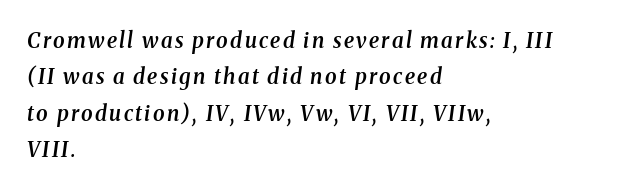
Honestly, there is no underline to notice here at all. In CSS terms this would be text-align: left. Emphasis by weight is partial: semibold. Quick note: italic.
